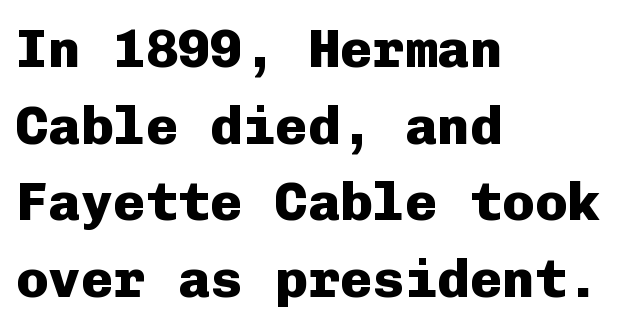
The type family on display is of the sans-serif kind. The passage shown stacks its lines at a standard gap. The string is rendered with underlining switched off. The tracking reads as untouched default to a designer's eye. Does the weight exceed regular? Yes, all the way to bold.
